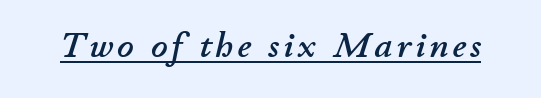
{"italic": "yes", "lean": "right", "slant_degrees": 11, "width": "normal", "stroke_contrast": "low", "x_height": "small", "monospaced": "no", "underline": "yes", "glyph_px": 36}
